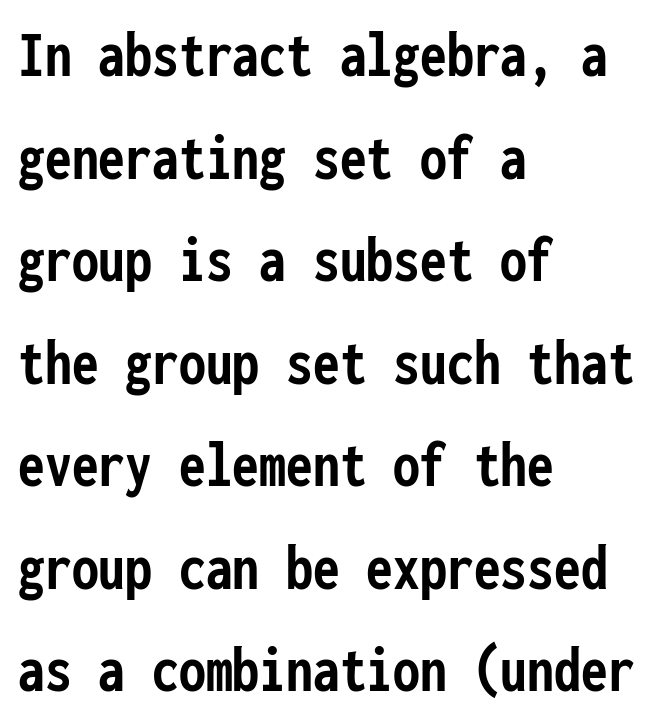
Q: Is the text bold? A: Yes.
Q: Is the text italic (slanted)? A: No, it is upright.
Q: Is the typeface a serif or a sans-serif typeface? A: Sans-serif.
Q: Is the text underlined? A: No.
Q: How is the paragraph aligned? A: Left-aligned.
Q: Is the spacing between letters normal or unusually wide? A: Normal.
Q: Is the spacing between lines tight, normal or loose? A: Normal.
Q: Width (condensed, normal, or wide)? A: Condensed.
Q: Stroke contrast? A: Low.
Q: x-height? A: Medium.
Q: Monospaced? A: Yes.
